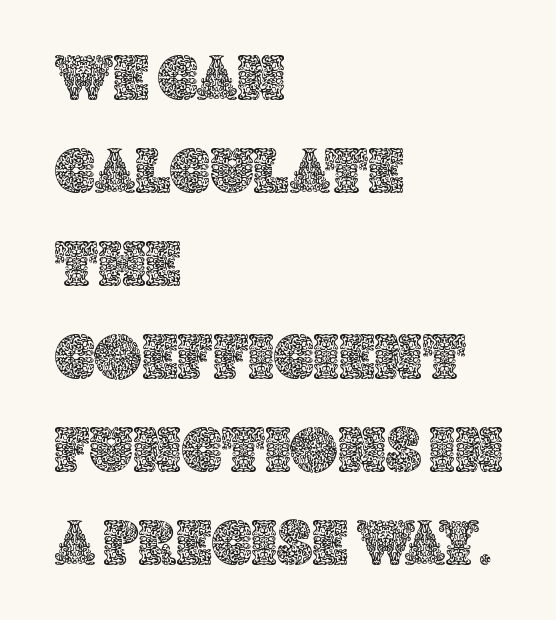
Q: Is the text italic (slanted)? A: No, it is upright.
Q: Is the text underlined? A: No.
Q: How is the paragraph aligned? A: Left-aligned.
Q: Is the spacing between letters normal or unusually wide? A: Normal.
Q: Is the spacing between lines tight, normal or loose? A: Normal.
Q: Width (condensed, normal, or wide)? A: Normal.
Q: x-height? A: Large.
Q: Monospaced? A: No.
